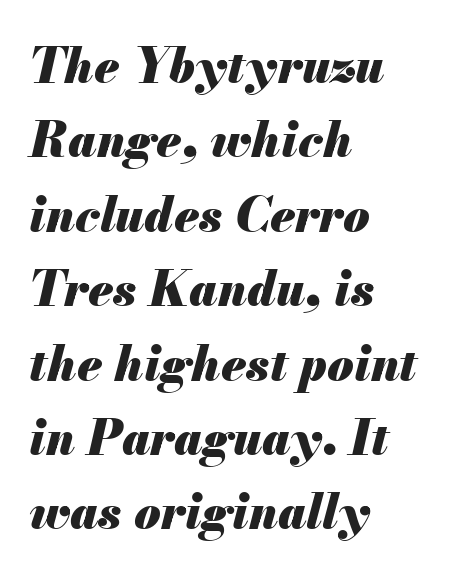
Q: Is the text bold? A: Yes.
Q: Is the text italic (slanted)? A: Yes, it leans right by about 13 degrees.
Q: Is the text underlined? A: No.
Q: How is the paragraph aligned? A: Left-aligned.
Q: Is the spacing between letters normal or unusually wide? A: Normal.
Q: Is the spacing between lines tight, normal or loose? A: Normal.
Q: Width (condensed, normal, or wide)? A: Normal.
Q: Stroke contrast? A: Medium.
Q: x-height? A: Small.
Q: Monospaced? A: No.
